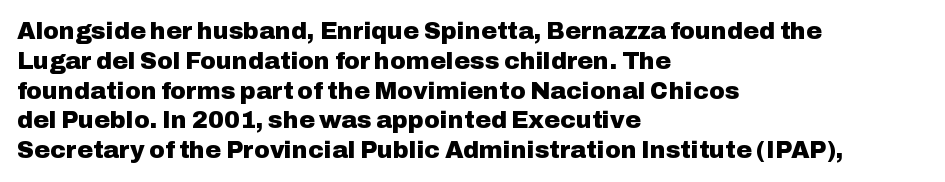
Every character sits straight up, as roman type does. This rendering uses left alignment, leaving the right contour irregular. Letters rest on an invisible, unmarked baseline. The passage shown has conventional tracking throughout. Pretty heavy lettering here — definitely bold.
